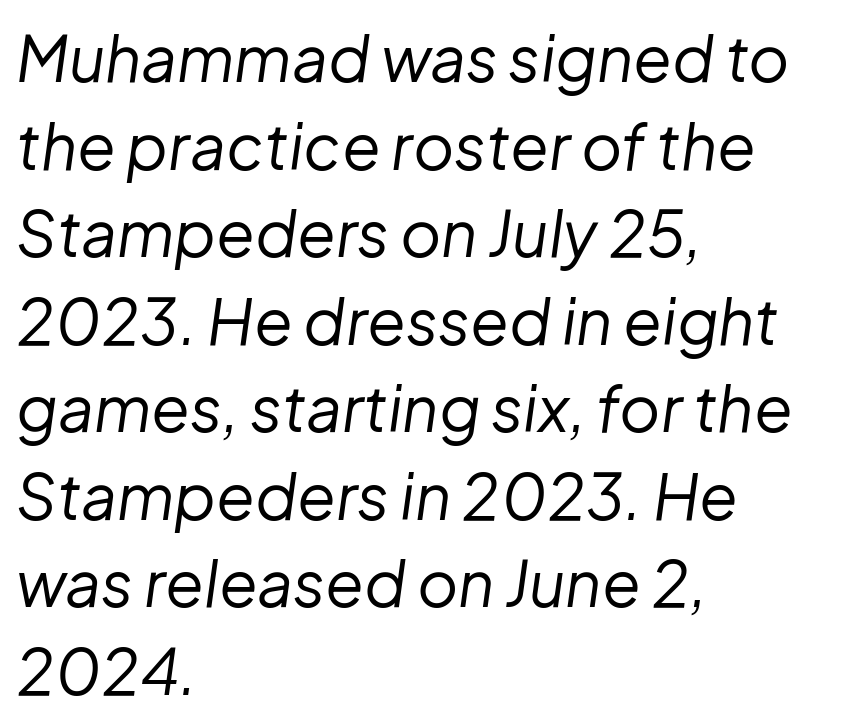
Q: Is the text bold? A: No.
Q: Is the text italic (slanted)? A: Yes, it leans right by about 8 degrees.
Q: Is the text underlined? A: No.
Q: How is the paragraph aligned? A: Left-aligned.
Q: Is the spacing between letters normal or unusually wide? A: Normal.
Q: Is the spacing between lines tight, normal or loose? A: Normal.
Q: Width (condensed, normal, or wide)? A: Normal.
Q: Stroke contrast? A: Low.
Q: x-height? A: Medium.
Q: Monospaced? A: No.
